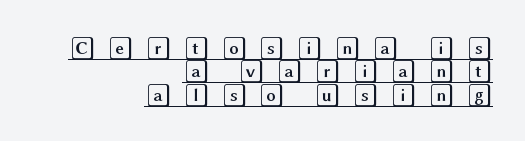
{"italic": "no", "underline": "yes", "align": "right", "line_spacing": "tight", "line_spacing_ratio": 0.97, "letter_spacing": "wide", "letter_spacing_em": 0.48, "glyph_px": 24}
